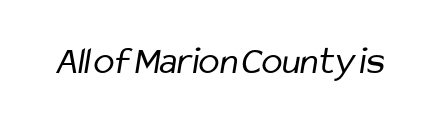
Descenders are the only things crossing below the line. Each word holds together tightly as a unit, with standard inter-letter gaps. These lines are composed in type without serifs. Character widths vary here, with narrow letters taking less room than wide ones. Is the stroke heavy? The answer is a plain regular-or-lighter.
